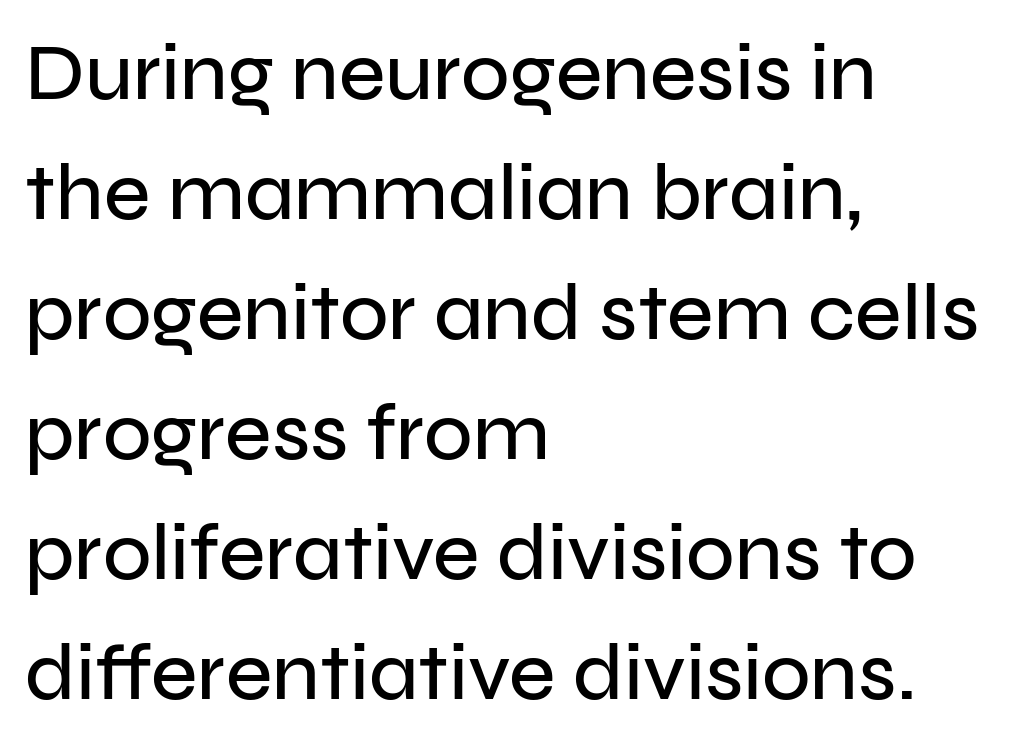
The image shows 80 px sans-serif type, upright; set left-aligned, normal line spacing (1.5x), normal letter spacing, not underlined; low stroke contrast and a medium x-height.
